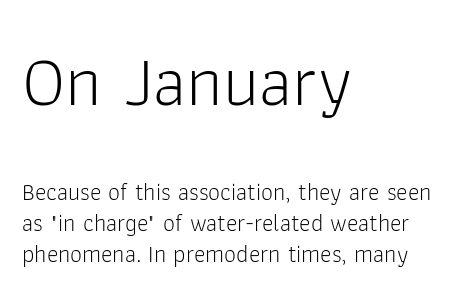
The image shows 72 px light sans-serif type, upright; set left-aligned, normal line spacing (1.29x), normal letter spacing, not underlined; the first (top) block is 3.0x larger; low stroke contrast and a medium x-height.
